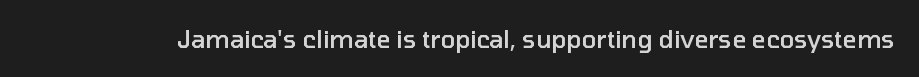
Quick note: underline off. Rendered with straight, roman letterforms. Each word holds together tightly as a unit, with standard inter-letter gaps. Slightly chunky letters — semibold, I'd say, not full bold.
